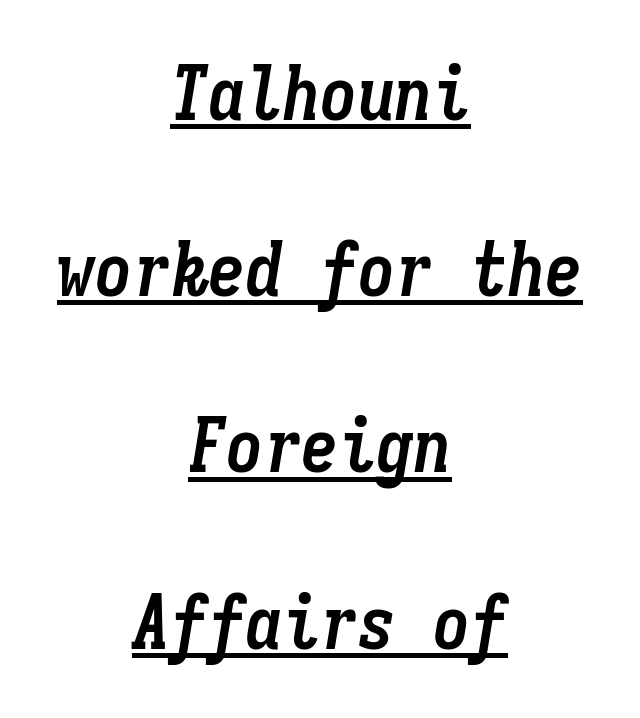
The image shows 75 px semibold, condensed type, italic (leaning right), monospaced; set centered, loose line spacing (2.35x), normal letter spacing, underlined; low stroke contrast and a medium x-height.
